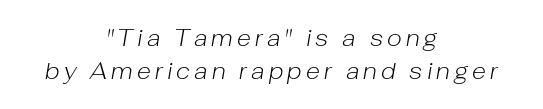
{"italic": "yes", "lean": "right", "slant_degrees": 10, "bold": "no", "underline": "no", "align": "center", "line_spacing": "normal", "line_spacing_ratio": 1.45, "glyph_px": 23}
